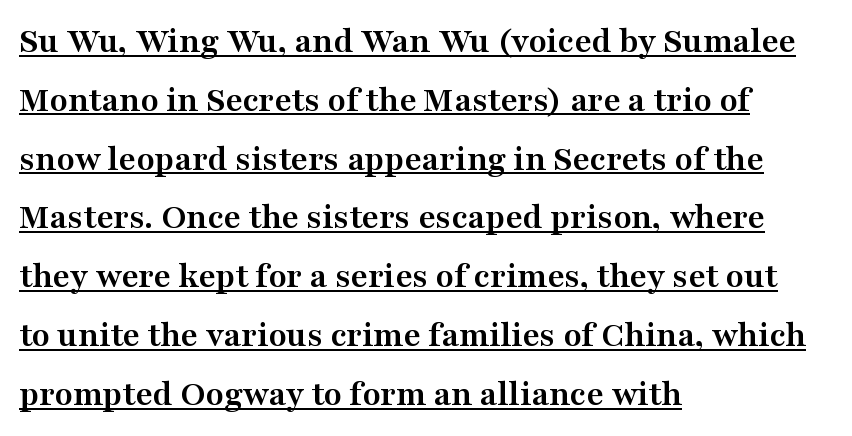
Q: Is the text bold? A: Yes.
Q: Is the text italic (slanted)? A: No, it is upright.
Q: Is the typeface a serif or a sans-serif typeface? A: Serif.
Q: Is the text underlined? A: Yes.
Q: How is the paragraph aligned? A: Left-aligned.
Q: Is the spacing between letters normal or unusually wide? A: Normal.
Q: Is the spacing between lines tight, normal or loose? A: Normal.
Q: Width (condensed, normal, or wide)? A: Wide.
Q: Stroke contrast? A: Medium.
Q: x-height? A: Medium.
Q: Monospaced? A: No.
